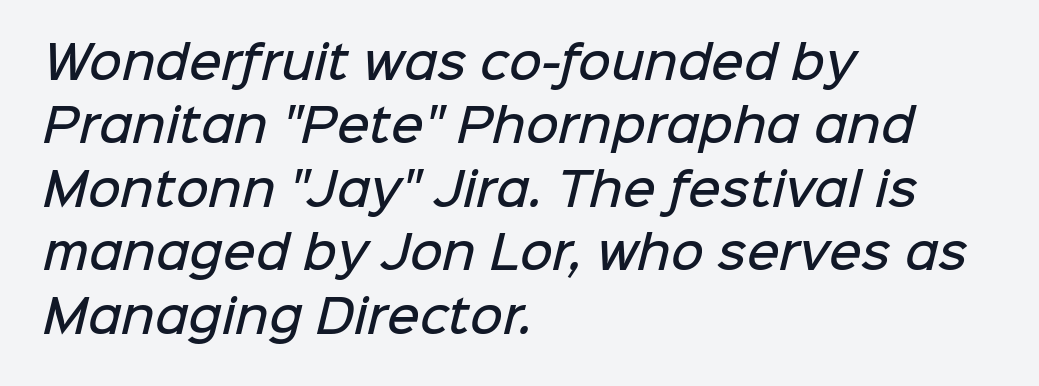
{"serif": "no", "bold": "semi", "weight": "semibold", "width": "normal", "stroke_contrast": "low", "x_height": "medium", "monospaced": "no", "underline": "no", "align": "left", "line_spacing": "normal", "line_spacing_ratio": 1.41, "letter_spacing": "normal", "letter_spacing_em": 0.0, "glyph_px": 45}
